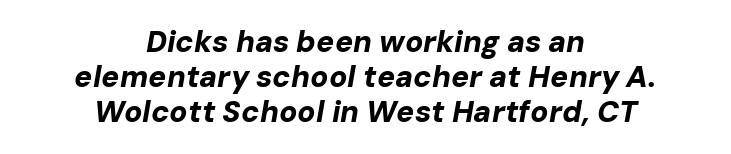
{"italic": "yes", "lean": "right", "slant_degrees": 10, "bold": "yes", "weight": "bold", "width": "normal", "stroke_contrast": "low", "x_height": "medium", "monospaced": "no", "underline": "no", "align": "center", "line_spacing_ratio": 1.16, "letter_spacing": "normal", "letter_spacing_em": 0.0, "glyph_px": 30}
